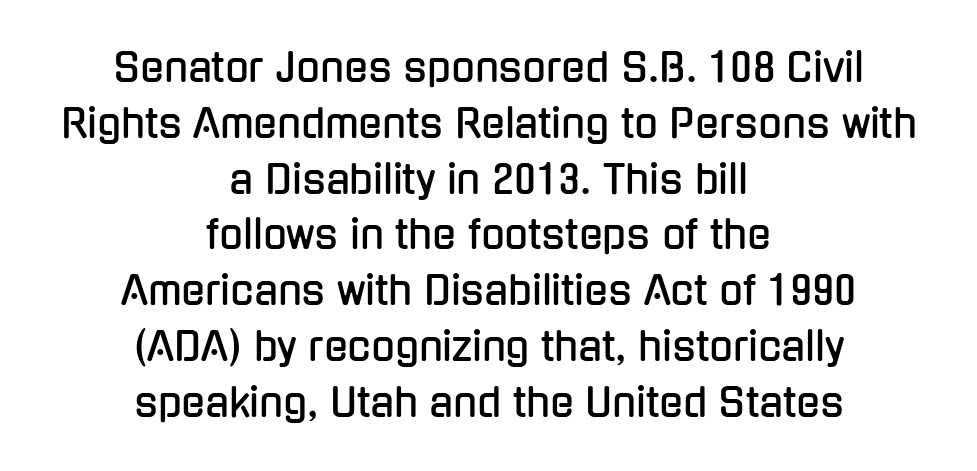
{"serif": "no", "italic": "no", "width": "condensed", "stroke_contrast": "low", "x_height": "medium", "monospaced": "no", "underline": "no", "align": "center", "line_spacing": "normal", "line_spacing_ratio": 1.43, "letter_spacing": "normal", "letter_spacing_em": 0.0, "glyph_px": 39}
